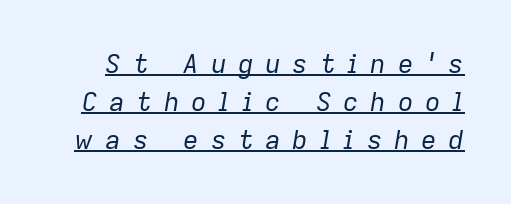
{"italic": "yes", "lean": "right", "slant_degrees": 9, "bold": "no", "underline": "yes", "line_spacing": "normal", "line_spacing_ratio": 1.46, "letter_spacing": "wide", "letter_spacing_em": 0.45, "glyph_px": 26}
